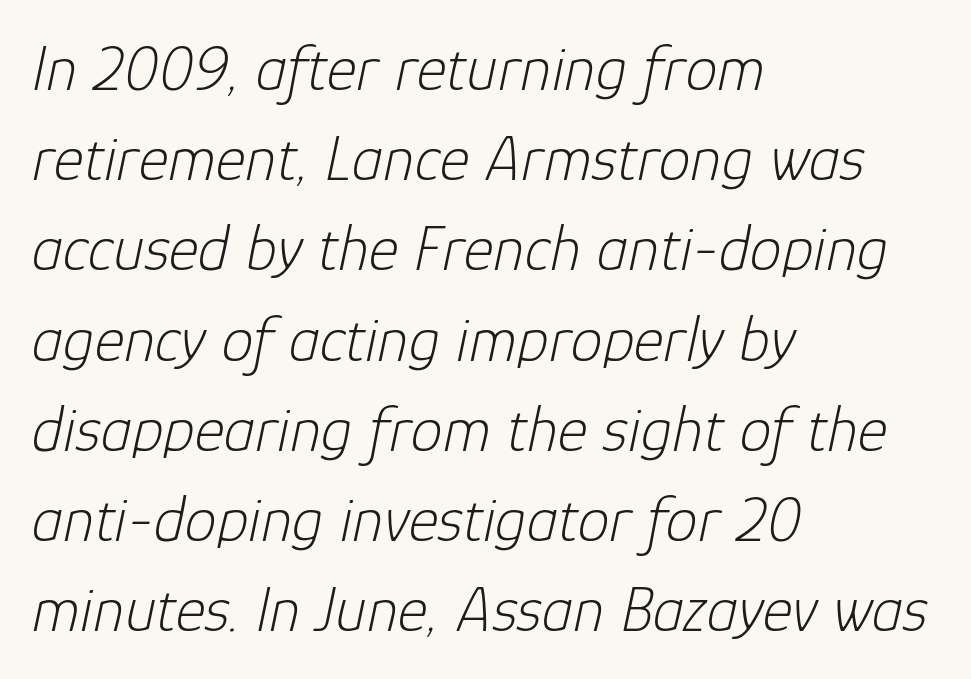
The strip under each line holds only bare page. Tracking value appears to be zero — textbook default spacing. The passage shown is typed in a proportional face where columns would drift. The lettering tilts uniformly, giving the passage an italic look.
